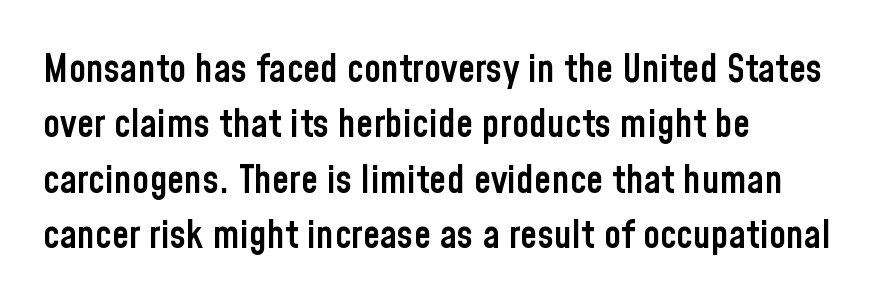
The image shows 39 px semibold, condensed sans-serif type, upright; set left-aligned, normal line spacing (1.42x), normal letter spacing, not underlined; low stroke contrast and a medium x-height.
